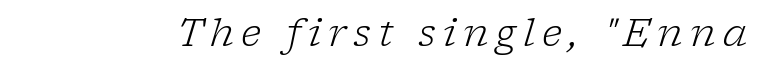
Q: Is the text bold? A: No.
Q: Is the text italic (slanted)? A: Yes, it leans right by about 17 degrees.
Q: Is the typeface a serif or a sans-serif typeface? A: Serif.
Q: Is the text underlined? A: No.
Q: Width (condensed, normal, or wide)? A: Normal.
Q: Stroke contrast? A: Low.
Q: x-height? A: Medium.
Q: Monospaced? A: No.
